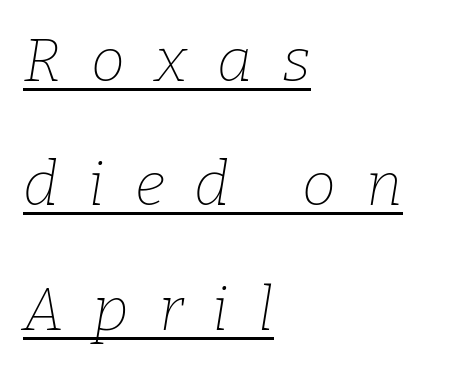
{"serif": "yes", "italic": "yes", "lean": "right", "slant_degrees": 9, "bold": "no", "weight": "thin", "width": "normal", "stroke_contrast": "low", "x_height": "medium", "monospaced": "no", "underline": "yes", "align": "left", "line_spacing": "loose", "line_spacing_ratio": 2.04, "letter_spacing": "wide", "letter_spacing_em": 0.49, "glyph_px": 61}
